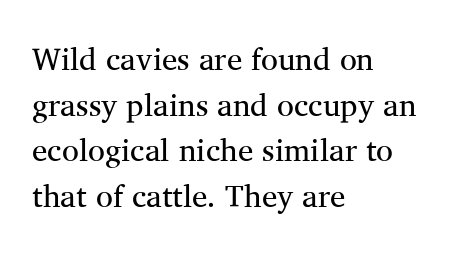
Q: Is the text bold? A: No.
Q: Is the text italic (slanted)? A: No, it is upright.
Q: Is the typeface a serif or a sans-serif typeface? A: Serif.
Q: Is the text underlined? A: No.
Q: How is the paragraph aligned? A: Left-aligned.
Q: Is the spacing between letters normal or unusually wide? A: Normal.
Q: Is the spacing between lines tight, normal or loose? A: Normal.
Q: Width (condensed, normal, or wide)? A: Normal.
Q: Stroke contrast? A: Medium.
Q: x-height? A: Medium.
Q: Monospaced? A: No.
